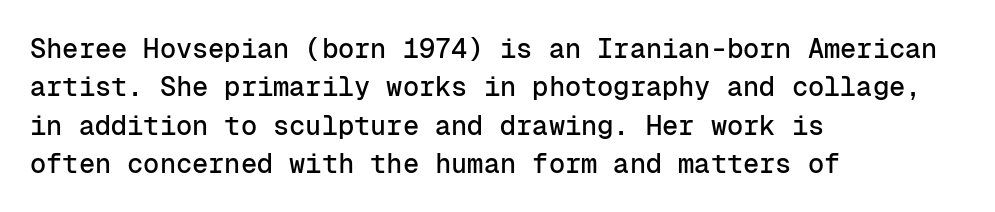
Q: Is the text italic (slanted)? A: No, it is upright.
Q: Is the text underlined? A: No.
Q: How is the paragraph aligned? A: Left-aligned.
Q: Is the spacing between letters normal or unusually wide? A: Normal.
Q: Is the spacing between lines tight, normal or loose? A: Normal.
